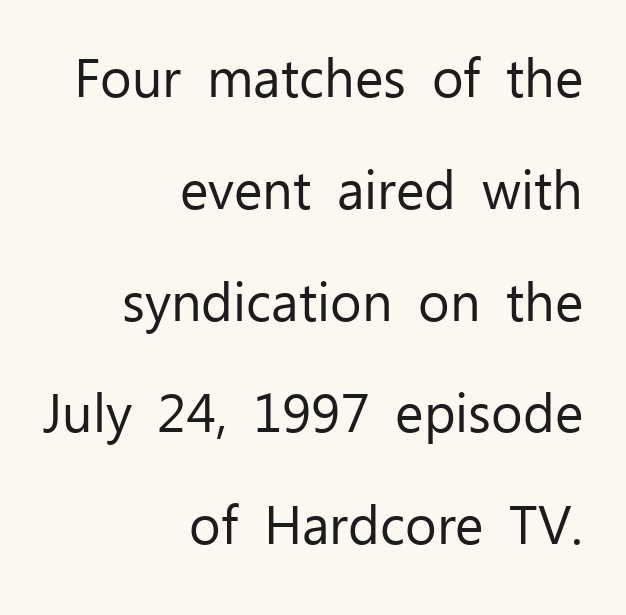
The image shows 54 px regular-weight sans-serif type, upright; set right-aligned, loose line spacing (2.07x), normal letter spacing, not underlined; low stroke contrast and a medium x-height.
